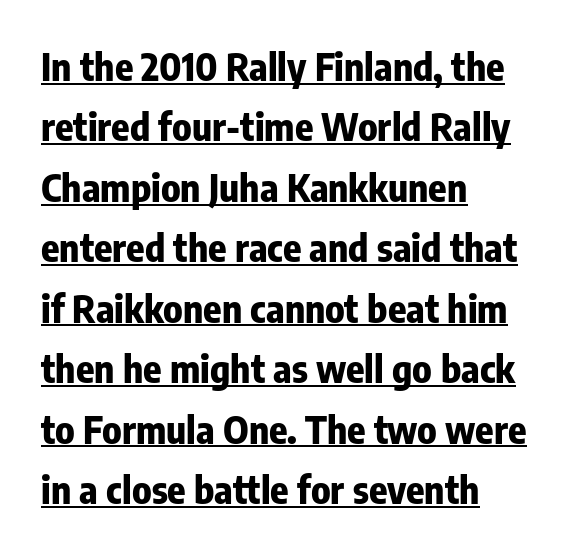
Q: Is the text bold? A: Yes.
Q: Is the text italic (slanted)? A: No, it is upright.
Q: Is the typeface a serif or a sans-serif typeface? A: Sans-serif.
Q: Is the text underlined? A: Yes.
Q: How is the paragraph aligned? A: Left-aligned.
Q: Is the spacing between letters normal or unusually wide? A: Normal.
Q: Is the spacing between lines tight, normal or loose? A: Normal.
Q: Width (condensed, normal, or wide)? A: Condensed.
Q: Stroke contrast? A: Low.
Q: x-height? A: Medium.
Q: Monospaced? A: No.
